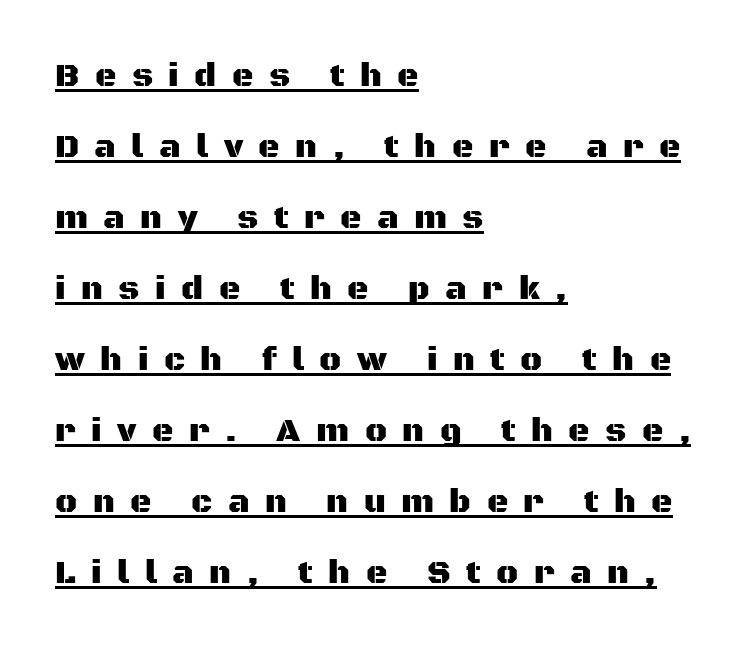
Q: Is the text italic (slanted)? A: No, it is upright.
Q: Is the typeface a serif or a sans-serif typeface? A: Sans-serif.
Q: Is the text underlined? A: Yes.
Q: How is the paragraph aligned? A: Left-aligned.
Q: Is the spacing between letters normal or unusually wide? A: Unusually wide.
Q: Is the spacing between lines tight, normal or loose? A: Loose.
Q: Width (condensed, normal, or wide)? A: Normal.
Q: Stroke contrast? A: Medium.
Q: x-height? A: Large.
Q: Monospaced? A: No.
